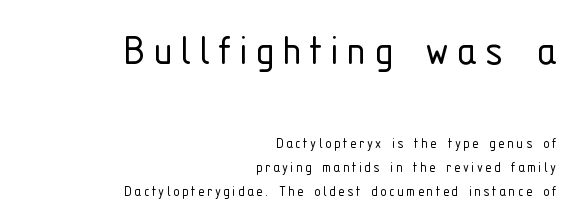
{"serif": "no", "italic": "no", "bold": "no", "weight": "light", "width": "condensed", "stroke_contrast": "low", "x_height": "medium", "monospaced": "no", "underline": "no", "align": "right", "line_spacing": "normal", "line_spacing_ratio": 1.5, "larger_block": "first", "size_ratio": 3.0, "glyph_px": 48}
